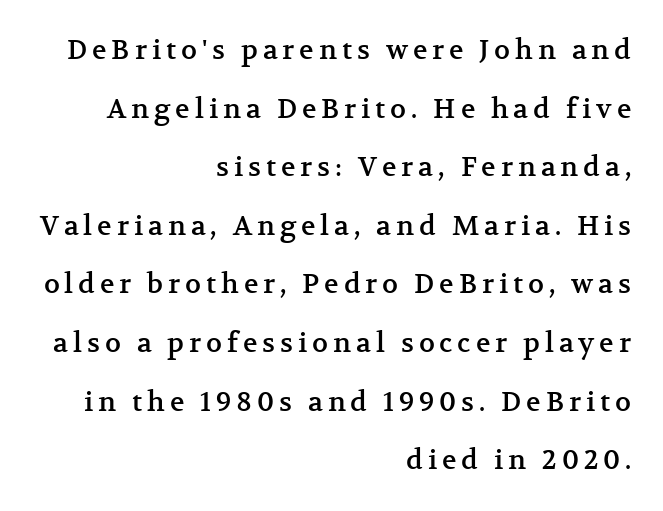
The image shows 27 px text type, upright; set right-aligned, loose line spacing (2.17x), not underlined.
